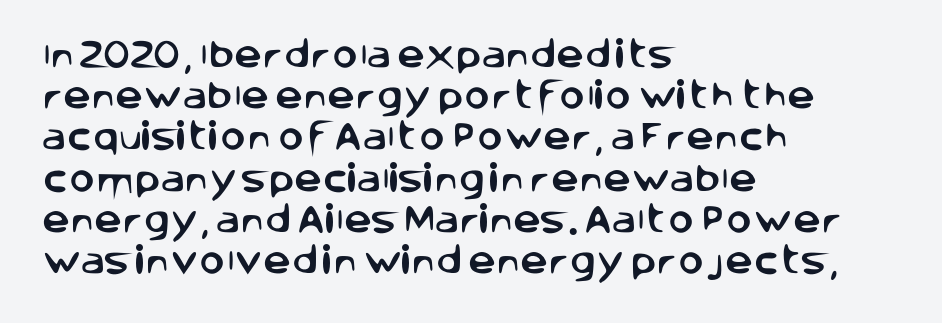
Q: Is the text italic (slanted)? A: No, it is upright.
Q: Is the typeface a serif or a sans-serif typeface? A: Sans-serif.
Q: Is the text underlined? A: No.
Q: How is the paragraph aligned? A: Left-aligned.
Q: Is the spacing between letters normal or unusually wide? A: Normal.
Q: Is the spacing between lines tight, normal or loose? A: Normal.
Q: Width (condensed, normal, or wide)? A: Normal.
Q: Stroke contrast? A: Low.
Q: x-height? A: Large.
Q: Monospaced? A: No.
